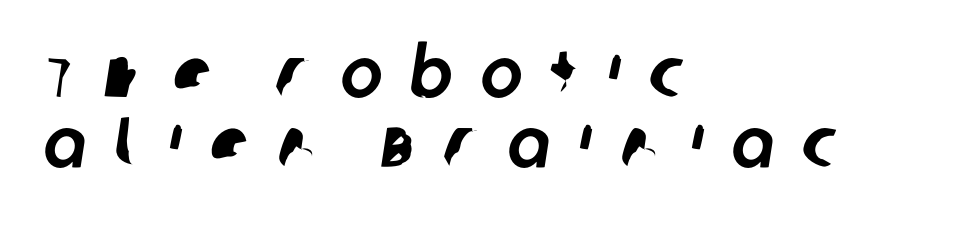
The image shows 71 px sans-serif type; set left-aligned, tight line spacing (0.99x), unusually wide letter spacing (+0.4 em), not underlined; low stroke contrast and a large x-height.
